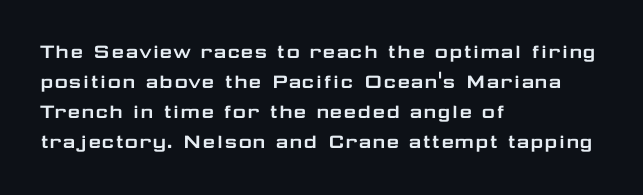
The ragged edge is on the right, which tells us the setting is flush left. What's the leading like? Ordinary, nothing unusual. Posture: straight, roman, zero tilt. The face used here is rendered with its standard letterfit. Letters rest on an invisible, unmarked baseline.
